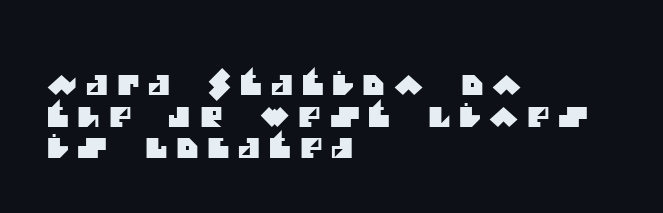
Q: Is the text underlined? A: No.
Q: How is the paragraph aligned? A: Left-aligned.
Q: Is the spacing between letters normal or unusually wide? A: Unusually wide.
